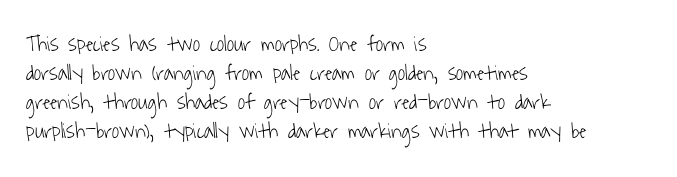
{"bold": "no", "underline": "no", "align": "left", "line_spacing": "normal", "line_spacing_ratio": 1.32, "letter_spacing": "normal", "letter_spacing_em": 0.0, "glyph_px": 22}
